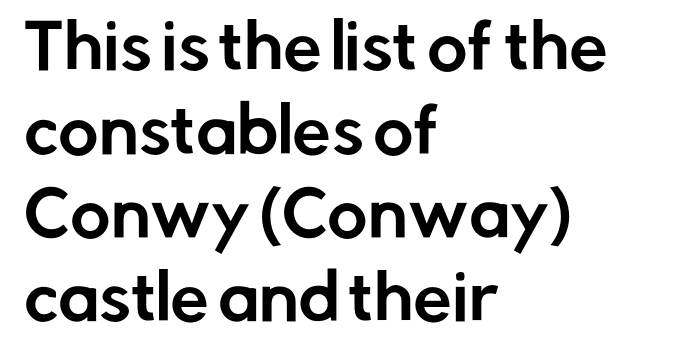
{"serif": "no", "italic": "no", "width": "normal", "stroke_contrast": "low", "x_height": "medium", "monospaced": "no", "underline": "no", "align": "left", "line_spacing": "normal", "line_spacing_ratio": 1.35, "letter_spacing": "normal", "letter_spacing_em": 0.0, "glyph_px": 62}
